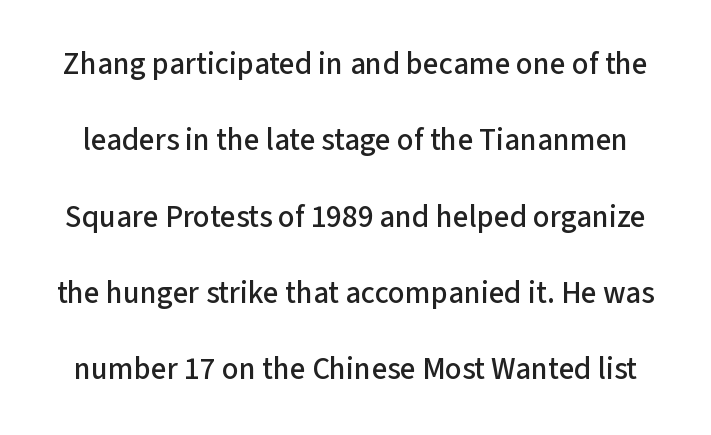
Q: Is the text italic (slanted)? A: No, it is upright.
Q: Is the typeface a serif or a sans-serif typeface? A: Sans-serif.
Q: Is the text underlined? A: No.
Q: Is the spacing between letters normal or unusually wide? A: Normal.
Q: Is the spacing between lines tight, normal or loose? A: Loose.
Q: Width (condensed, normal, or wide)? A: Normal.
Q: Stroke contrast? A: Low.
Q: x-height? A: Medium.
Q: Monospaced? A: No.
